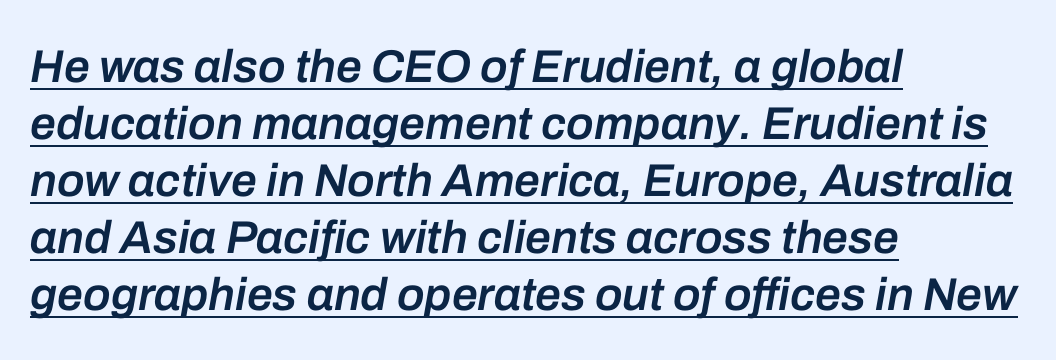
The face used here appears with an underline applied. These words are printed semibold, heavier than regular yet not bold. The specimen reads as italic at a glance. Proportional: the letters do not fall into vertical columns. Alignment: flush left. Standard letterfit; no display-style spreading of the glyphs.
